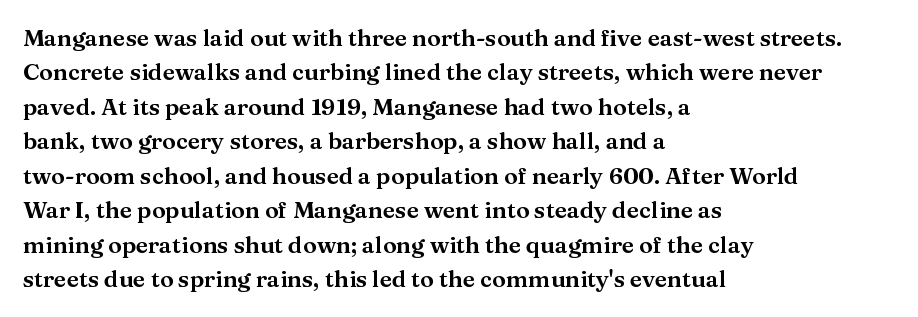
The image shows 23 px text type, upright; set left-aligned, normal line spacing (1.5x), normal letter spacing, not underlined.
